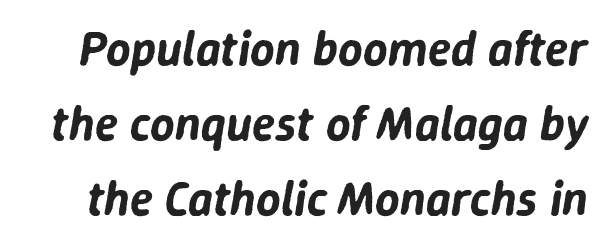
{"italic": "yes", "lean": "right", "slant_degrees": 9, "width": "normal", "stroke_contrast": "low", "x_height": "medium", "monospaced": "no", "underline": "no", "line_spacing": "normal", "line_spacing_ratio": 1.56, "letter_spacing": "normal", "letter_spacing_em": 0.0, "glyph_px": 48}
